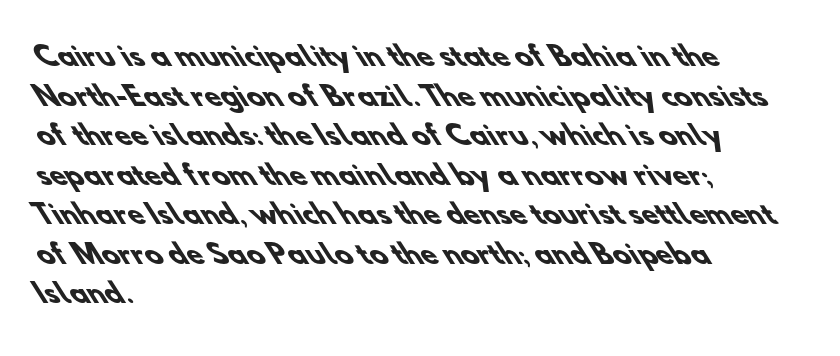
{"bold": "yes", "underline": "no", "align": "left", "line_spacing": "normal", "line_spacing_ratio": 1.52, "letter_spacing": "normal", "letter_spacing_em": 0.0, "glyph_px": 26}
